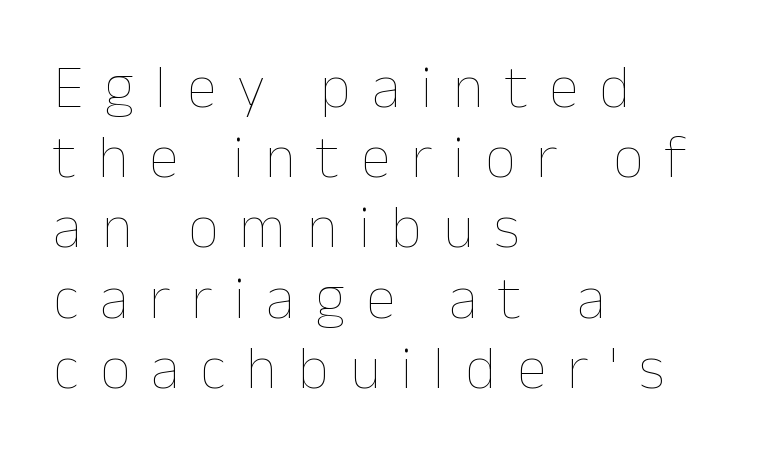
Q: Is the text bold? A: No.
Q: Is the text italic (slanted)? A: No, it is upright.
Q: Is the text underlined? A: No.
Q: How is the paragraph aligned? A: Left-aligned.
Q: Is the spacing between letters normal or unusually wide? A: Unusually wide.
Q: Width (condensed, normal, or wide)? A: Normal.
Q: Stroke contrast? A: Low.
Q: x-height? A: Medium.
Q: Monospaced? A: No.
